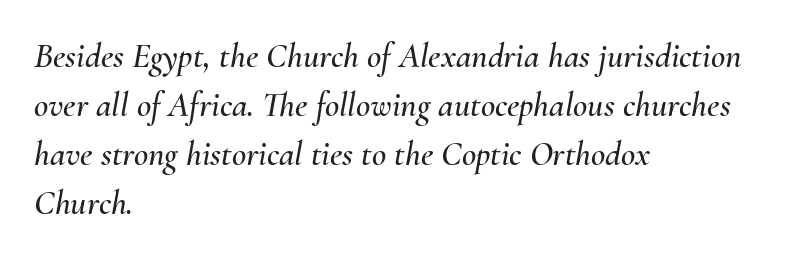
Type without underlining. A typesetter would mark this as italic. Line starts are locked; line ends wander. The letterforms sit shoulder to shoulder at normal distance.
